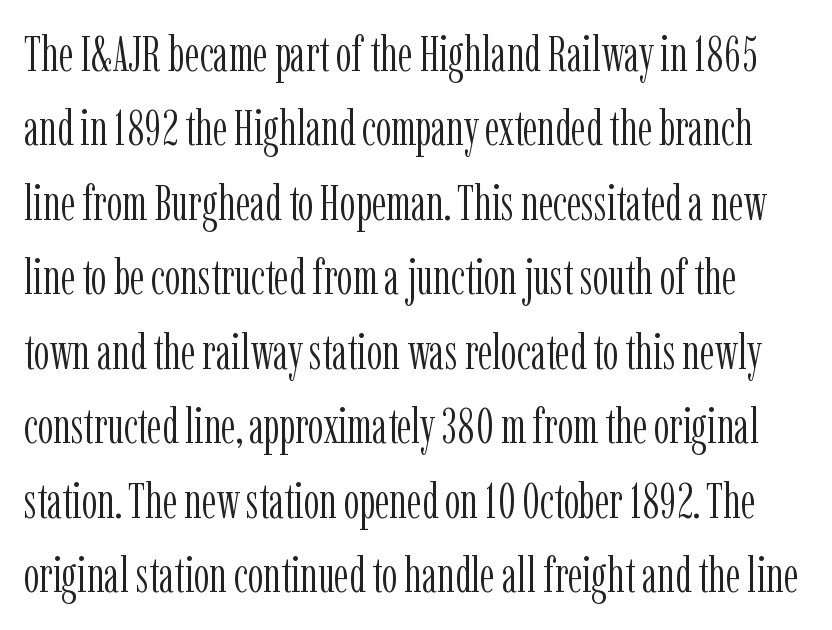
Q: Is the text bold? A: No.
Q: Is the text italic (slanted)? A: No, it is upright.
Q: Is the typeface a serif or a sans-serif typeface? A: Serif.
Q: Is the text underlined? A: No.
Q: Is the spacing between letters normal or unusually wide? A: Normal.
Q: Is the spacing between lines tight, normal or loose? A: Normal.
Q: Width (condensed, normal, or wide)? A: Condensed.
Q: Stroke contrast? A: Low.
Q: x-height? A: Medium.
Q: Monospaced? A: No.
